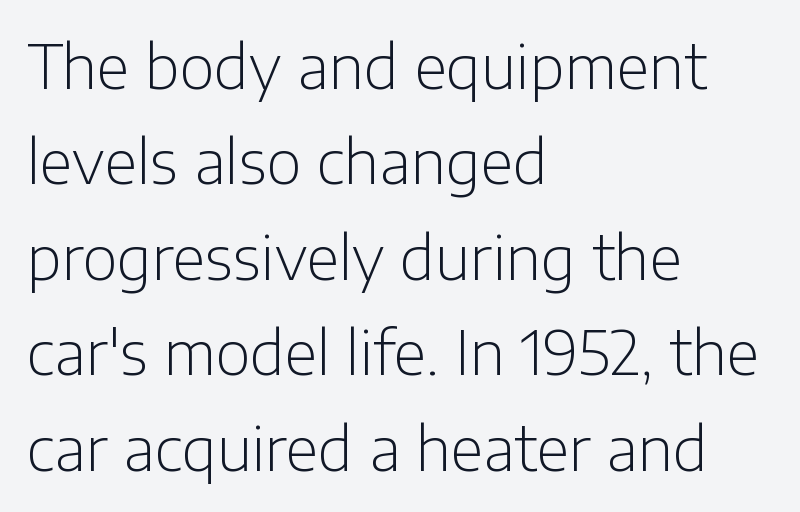
The foot of each line stays bare and open. You could not count columns in this text — the font is proportionally spaced. Reading down the column, the eye jumps a familiar distance to each next line. In terms of letterspacing, this is plain default setting. Unlike italic type, these characters show no tilt at all. In CSS terms this would be text-align: left.
